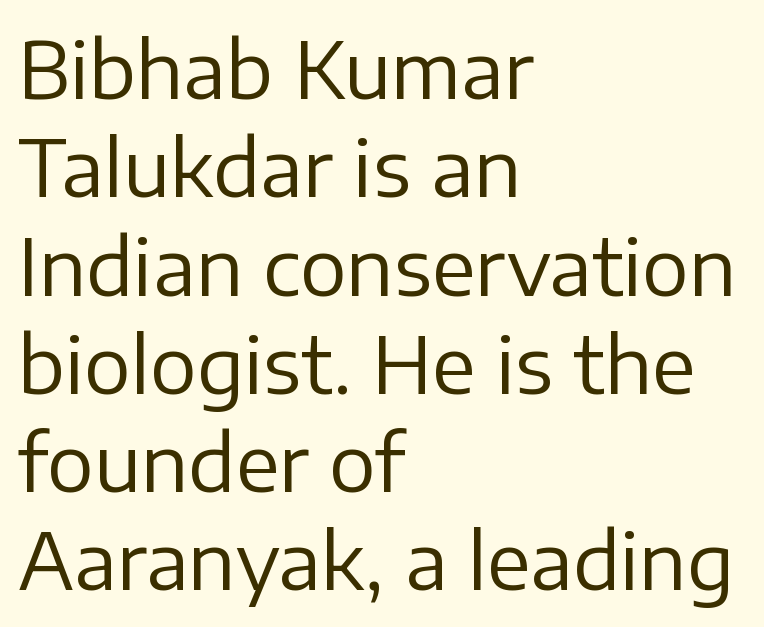
Q: Is the text bold? A: No.
Q: Is the text italic (slanted)? A: No, it is upright.
Q: Is the typeface a serif or a sans-serif typeface? A: Sans-serif.
Q: Is the text underlined? A: No.
Q: How is the paragraph aligned? A: Left-aligned.
Q: Is the spacing between letters normal or unusually wide? A: Normal.
Q: Is the spacing between lines tight, normal or loose? A: Normal.
Q: Width (condensed, normal, or wide)? A: Normal.
Q: Stroke contrast? A: Low.
Q: x-height? A: Medium.
Q: Monospaced? A: No.
